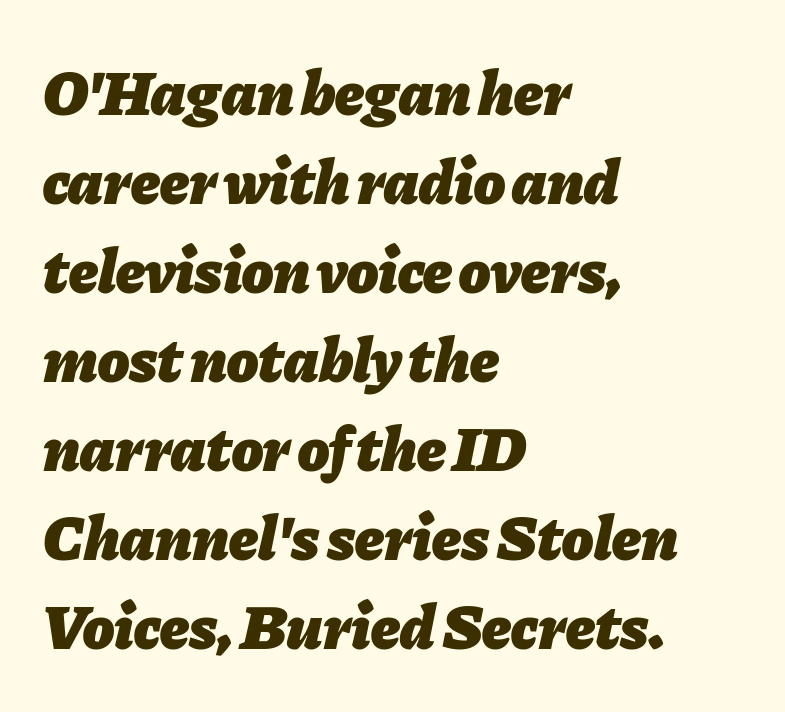
The image shows 64 px heavy type, italic (leaning right); set left-aligned, normal line spacing (1.39x), normal letter spacing, not underlined; low stroke contrast and a medium x-height.
